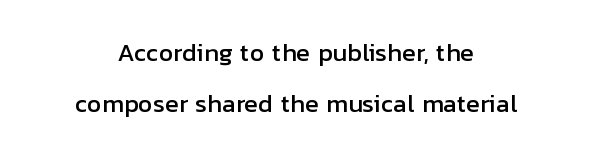
Only glyphs here, with clear space below each row. The type is set solid horizontally, with unmodified tracking. Is there much room between lines? Yes — plenty of vertical air separates them. The rag falls on both sides of this text block equally. This is the regular roman posture of the typeface.
